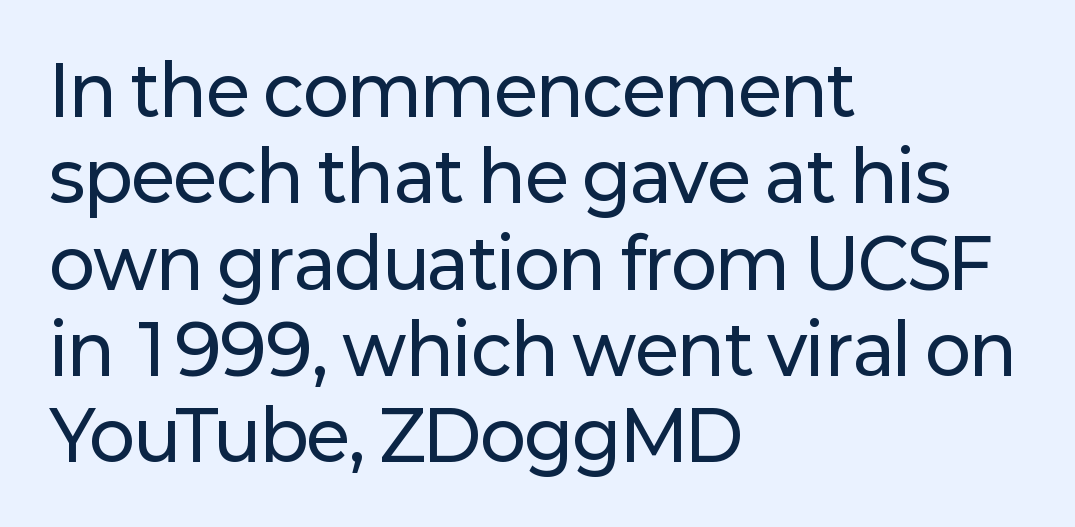
Observe the absence of serifs on each vertical stroke in this sample. A student would call this left alignment; a typographer would say flush left, rag right. Unmarked baselines from the first word to the last. The type sits square on the baseline with zero lean. Proportional: the letters do not fall into vertical columns.
